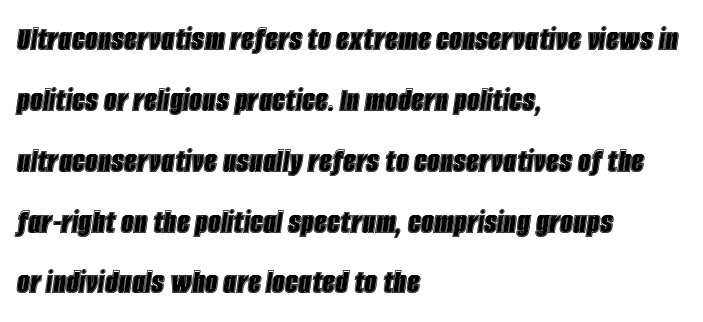
The image shows 36 px condensed type, italic (leaning right); set left-aligned, normal line spacing (1.69x), normal letter spacing, not underlined; a large x-height.
